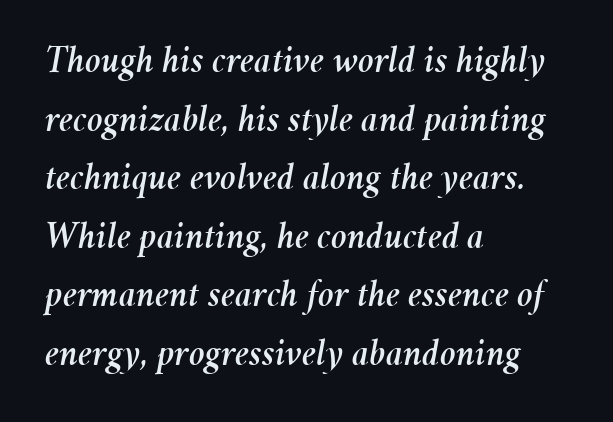
Q: Is the text italic (slanted)? A: Yes, it leans right by about 11 degrees.
Q: Is the text underlined? A: No.
Q: How is the paragraph aligned? A: Left-aligned.
Q: Is the spacing between letters normal or unusually wide? A: Normal.
Q: Is the spacing between lines tight, normal or loose? A: Normal.
Q: Width (condensed, normal, or wide)? A: Normal.
Q: Stroke contrast? A: Medium.
Q: x-height? A: Medium.
Q: Monospaced? A: No.
